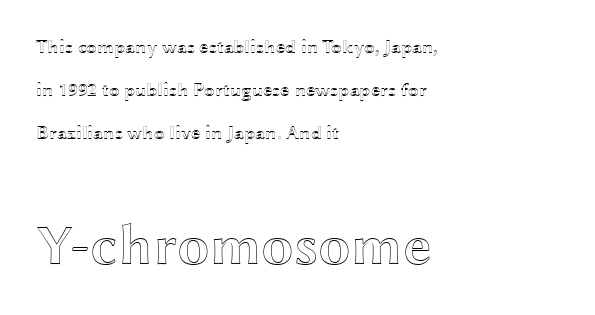
The image shows 58 px wide type, upright; set left-aligned, loose line spacing (2.27x), normal letter spacing, not underlined; the second (bottom) block is 3.05x larger; a medium x-height.
